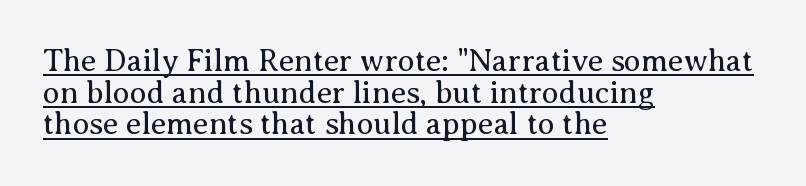
The image shows 31 px regular-weight serif type, upright; set left-aligned, tight line spacing (1.02x), normal letter spacing, underlined; medium stroke contrast and a medium x-height.
